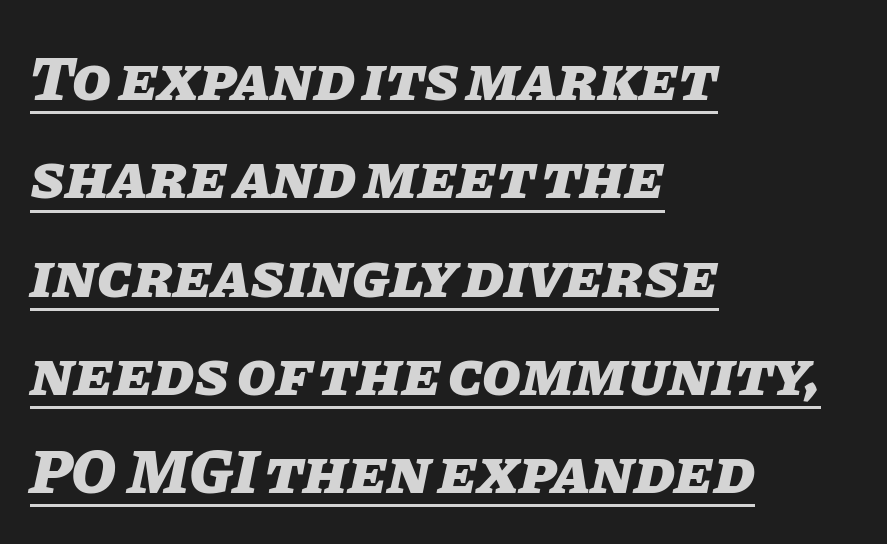
The rendering anchors every line to the left-hand side. These lines are rendered in a variable-pitch font. The passage shown is emphatically bold. The string is rendered with underlining switched on.
